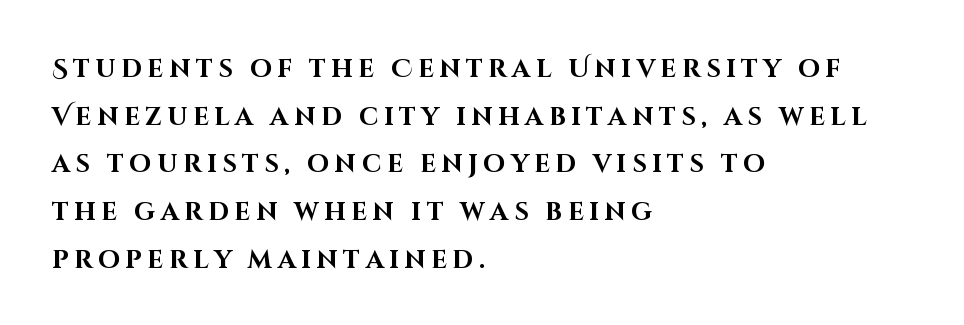
Q: Is the text bold? A: Yes.
Q: Is the text italic (slanted)? A: No, it is upright.
Q: Is the text underlined? A: No.
Q: How is the paragraph aligned? A: Left-aligned.
Q: Is the spacing between letters normal or unusually wide? A: Unusually wide.
Q: Is the spacing between lines tight, normal or loose? A: Loose.
